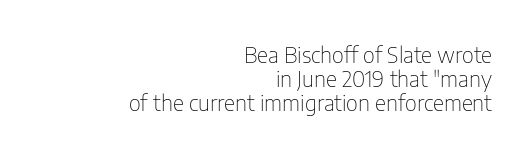
Q: Is the text bold? A: No.
Q: Is the text italic (slanted)? A: No, it is upright.
Q: Is the text underlined? A: No.
Q: How is the paragraph aligned? A: Right-aligned.
Q: Is the spacing between letters normal or unusually wide? A: Normal.
Q: Is the spacing between lines tight, normal or loose? A: Tight.
